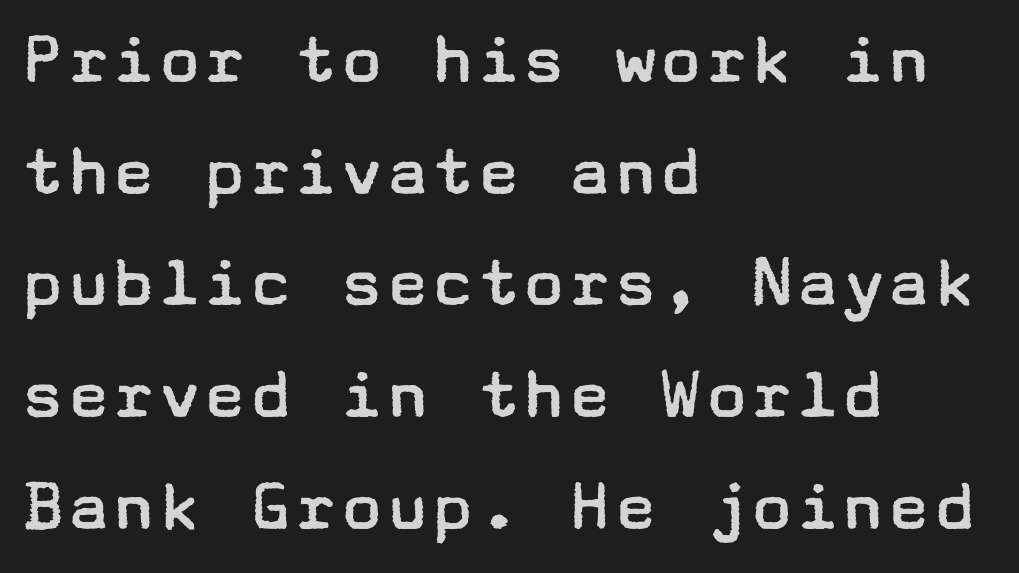
{"serif": "no", "italic": "no", "bold": "no", "weight": "regular", "width": "wide", "stroke_contrast": "low", "x_height": "medium", "underline": "no", "align": "left", "line_spacing": "normal", "line_spacing_ratio": 1.47, "letter_spacing": "normal", "letter_spacing_em": 0.0, "glyph_px": 76}
